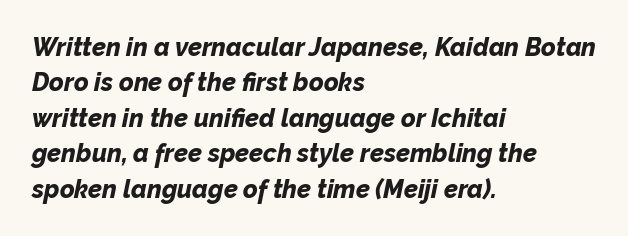
Words float on clear page, feet unadorned. The glyphs have the mass of a bold cut. Nothing unusual about the tracking: characters are spaced as the font intends. The rendering uses a moderate line-height, typical for paragraphs.
